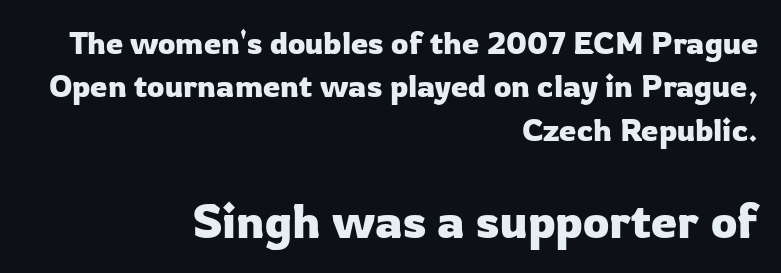
The paragraph shown leans on its right margin. Words appear dense and cohesive because spacing is normal. The glyphs in this specimen are sans serif. When letters stand straight like this, we call the style roman or upright.
